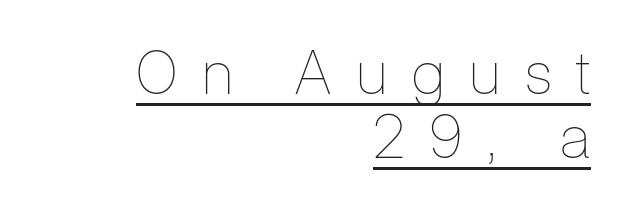
{"italic": "no", "bold": "no", "weight": "thin", "width": "condensed", "stroke_contrast": "low", "x_height": "medium", "monospaced": "no", "underline": "yes", "align": "right", "line_spacing": "tight", "line_spacing_ratio": 1.06, "letter_spacing": "wide", "letter_spacing_em": 0.41, "glyph_px": 60}
